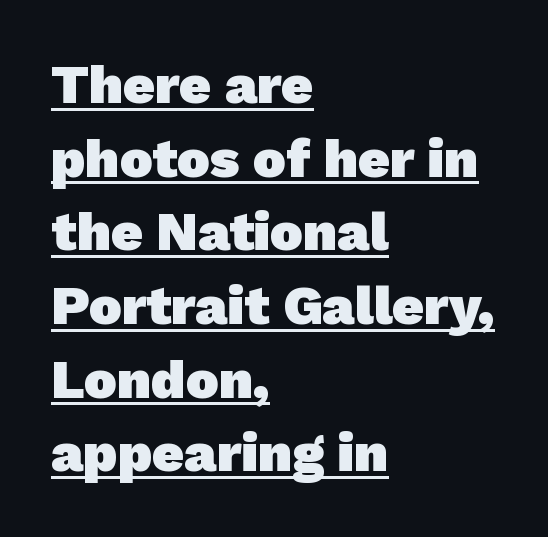
{"serif": "no", "bold": "yes", "weight": "heavy", "width": "normal", "stroke_contrast": "low", "x_height": "medium", "monospaced": "no", "underline": "yes", "align": "left", "line_spacing": "normal", "line_spacing_ratio": 1.34, "letter_spacing": "normal", "letter_spacing_em": 0.0, "glyph_px": 55}
